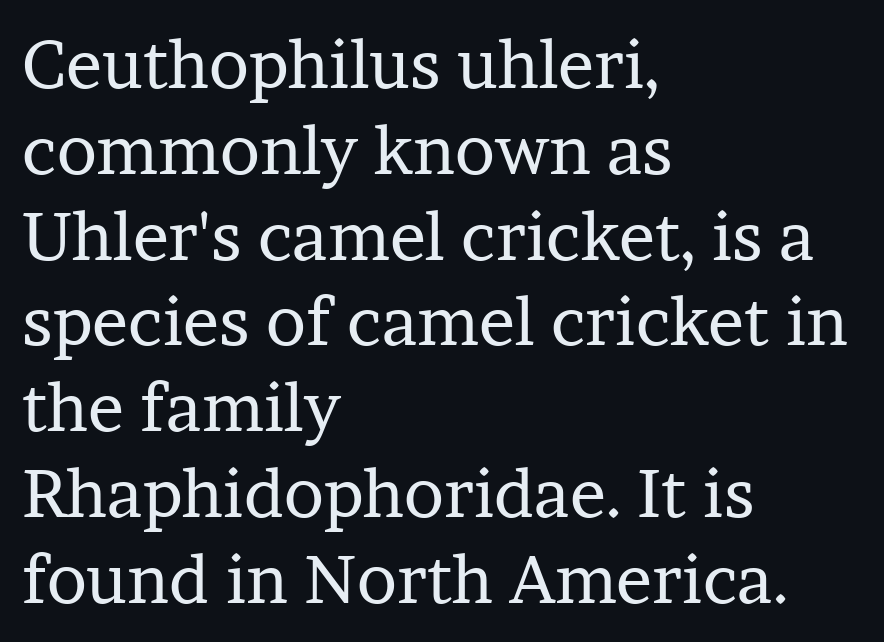
The image shows 67 px regular-weight serif type, upright; set left-aligned, normal line spacing (1.28x), normal letter spacing, not underlined; low stroke contrast and a medium x-height.
